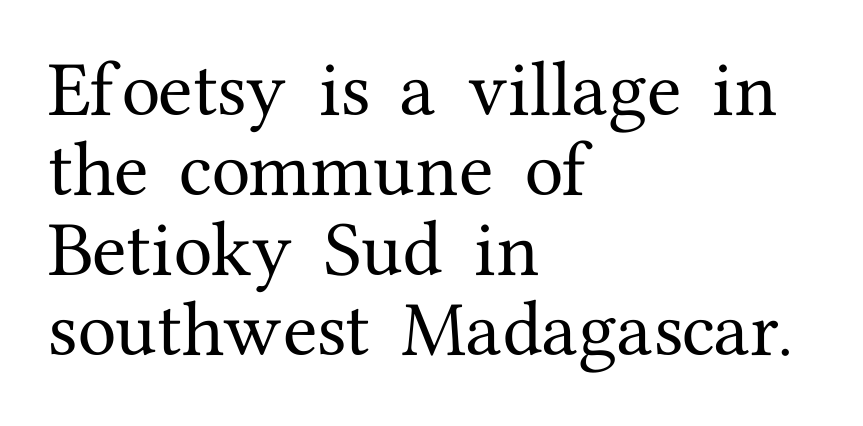
Q: Is the text italic (slanted)? A: No, it is upright.
Q: Is the typeface a serif or a sans-serif typeface? A: Serif.
Q: Is the text underlined? A: No.
Q: How is the paragraph aligned? A: Left-aligned.
Q: Is the spacing between letters normal or unusually wide? A: Normal.
Q: Is the spacing between lines tight, normal or loose? A: Normal.
Q: Width (condensed, normal, or wide)? A: Normal.
Q: Stroke contrast? A: Medium.
Q: x-height? A: Medium.
Q: Monospaced? A: No.
